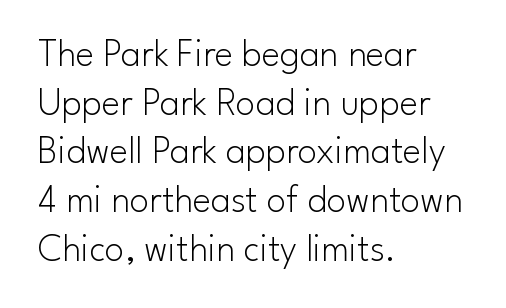
The image shows 39 px light sans-serif type, upright; set left-aligned, normal line spacing (1.25x), normal letter spacing, not underlined; low stroke contrast and a small x-height.
